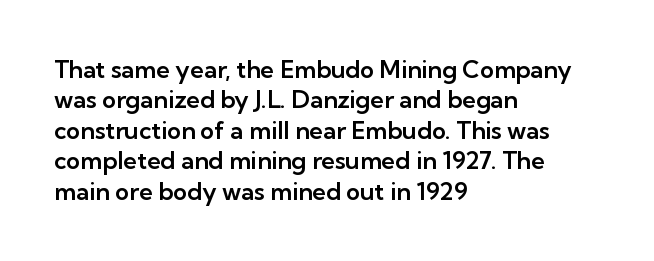
Q: Is the text italic (slanted)? A: No, it is upright.
Q: Is the text underlined? A: No.
Q: How is the paragraph aligned? A: Left-aligned.
Q: Is the spacing between letters normal or unusually wide? A: Normal.
Q: Is the spacing between lines tight, normal or loose? A: Normal.
